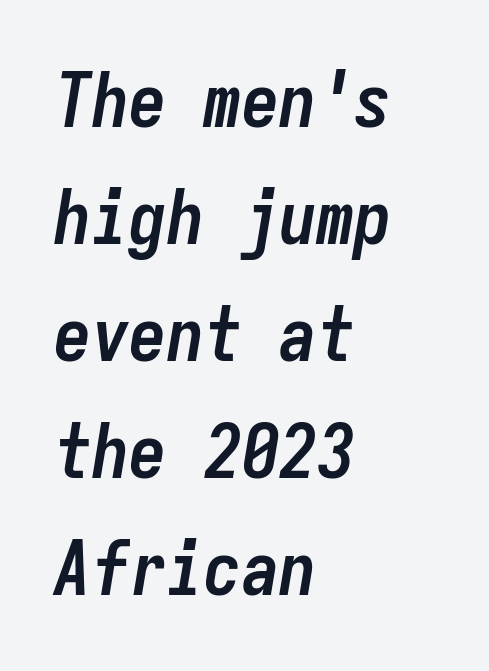
Its strokes are broad and dark, the hallmark of bold type. This block has exactly the height ordinary leading produces. The letters sit at their default tracking, neither squeezed nor spread. Emphasis-style slanted type is in use. The baseline area is clear. Monospaced: the letters line up in strict vertical columns.
